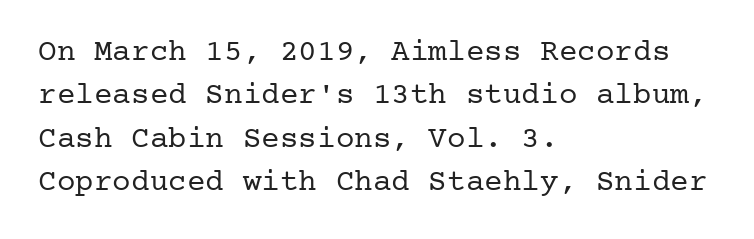
The image shows 31 px regular-weight serif type, upright; set left-aligned, normal line spacing (1.4x), normal letter spacing, not underlined; low stroke contrast and a medium x-height.
